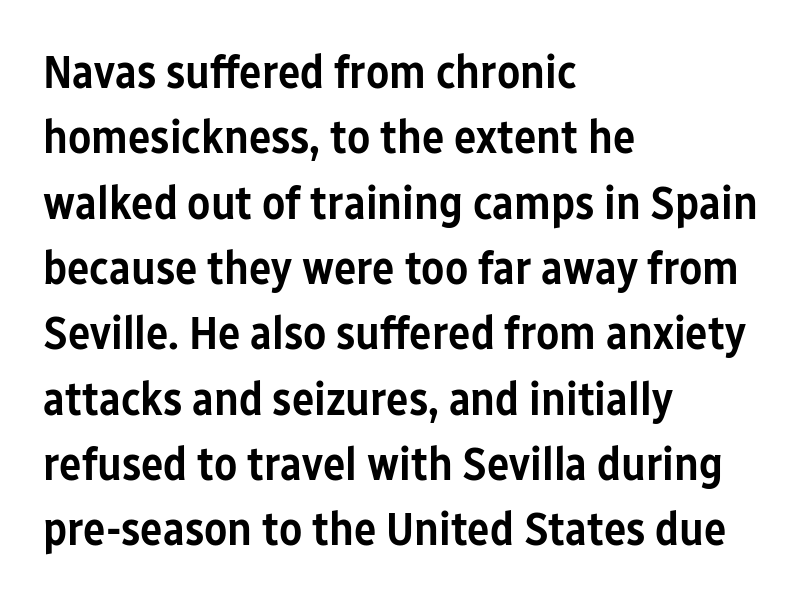
{"serif": "no", "italic": "no", "bold": "semi", "weight": "semibold", "width": "condensed", "stroke_contrast": "low", "x_height": "medium", "monospaced": "no", "underline": "no", "align": "left", "line_spacing": "normal", "line_spacing_ratio": 1.39, "letter_spacing": "normal", "letter_spacing_em": 0.0, "glyph_px": 47}
